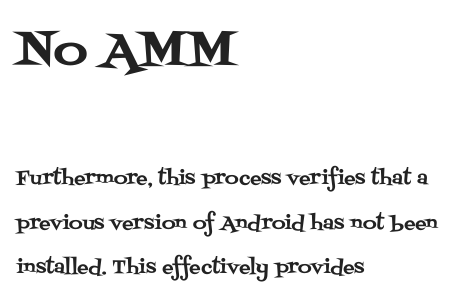
Q: Is the text italic (slanted)? A: No, it is upright.
Q: Is the typeface a serif or a sans-serif typeface? A: Serif.
Q: Is the text underlined? A: No.
Q: How is the paragraph aligned? A: Left-aligned.
Q: Is the spacing between letters normal or unusually wide? A: Normal.
Q: Is the spacing between lines tight, normal or loose? A: Loose.
Q: Which block of text is set in a larger size, the first (top) or the second (bottom)? A: The first (top) one.
Q: Width (condensed, normal, or wide)? A: Normal.
Q: Stroke contrast? A: Medium.
Q: x-height? A: Large.
Q: Monospaced? A: No.
